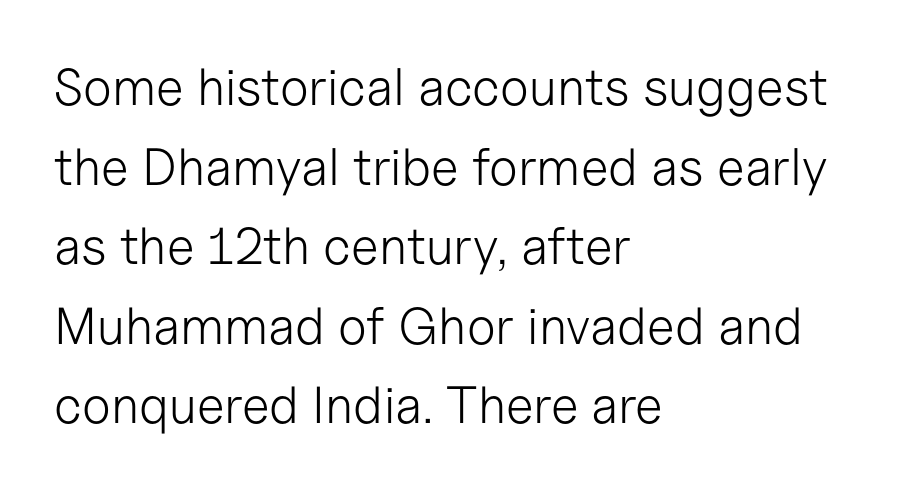
The image shows 52 px light sans-serif type, upright; set left-aligned, normal line spacing (1.53x), normal letter spacing, not underlined; low stroke contrast and a medium x-height.
